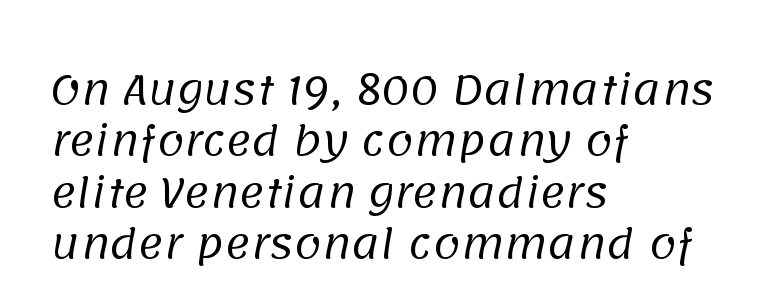
Q: Is the text bold? A: No.
Q: Is the typeface a serif or a sans-serif typeface? A: Sans-serif.
Q: Is the text underlined? A: No.
Q: How is the paragraph aligned? A: Left-aligned.
Q: Is the spacing between letters normal or unusually wide? A: Normal.
Q: Is the spacing between lines tight, normal or loose? A: Normal.
Q: Width (condensed, normal, or wide)? A: Normal.
Q: Stroke contrast? A: Low.
Q: x-height? A: Large.
Q: Monospaced? A: No.
